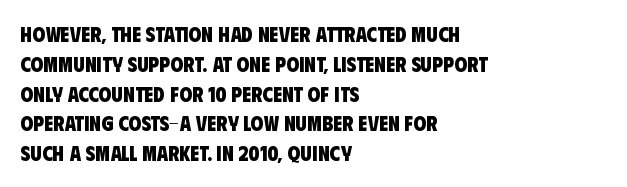
The image shows 21 px bold type; set left-aligned, normal line spacing (1.42x), normal letter spacing, not underlined.
